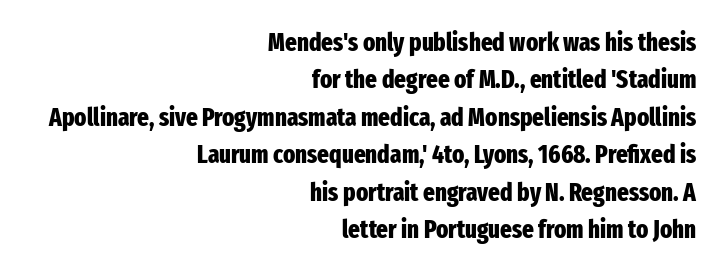
The image shows 25 px bold type, upright; set right-aligned, normal line spacing (1.5x), normal letter spacing, not underlined.
